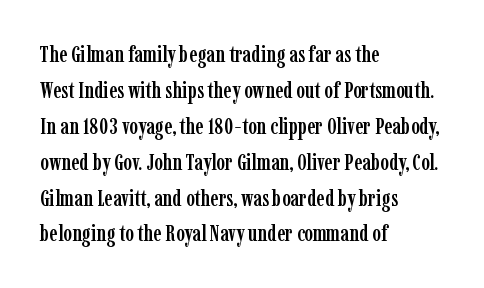
Q: Is the text italic (slanted)? A: No, it is upright.
Q: Is the text underlined? A: No.
Q: How is the paragraph aligned? A: Left-aligned.
Q: Is the spacing between letters normal or unusually wide? A: Normal.
Q: Is the spacing between lines tight, normal or loose? A: Normal.
